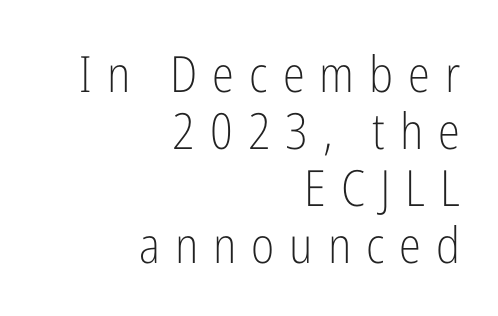
{"serif": "no", "italic": "no", "bold": "no", "weight": "light", "width": "condensed", "stroke_contrast": "low", "x_height": "medium", "monospaced": "no", "underline": "no", "align": "right", "line_spacing": "tight", "line_spacing_ratio": 1.14, "letter_spacing": "wide", "letter_spacing_em": 0.3, "glyph_px": 50}
